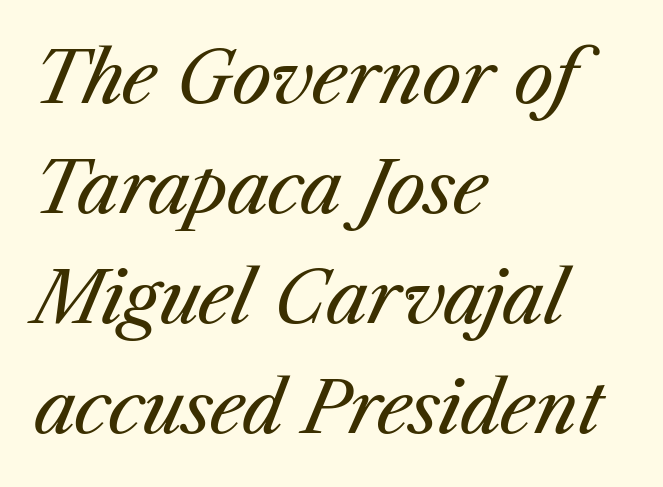
Q: Is the text bold? A: No.
Q: Is the text italic (slanted)? A: Yes, it leans right by about 23 degrees.
Q: Is the text underlined? A: No.
Q: How is the paragraph aligned? A: Left-aligned.
Q: Is the spacing between letters normal or unusually wide? A: Normal.
Q: Is the spacing between lines tight, normal or loose? A: Normal.
Q: Width (condensed, normal, or wide)? A: Normal.
Q: Stroke contrast? A: Medium.
Q: x-height? A: Medium.
Q: Monospaced? A: No.
